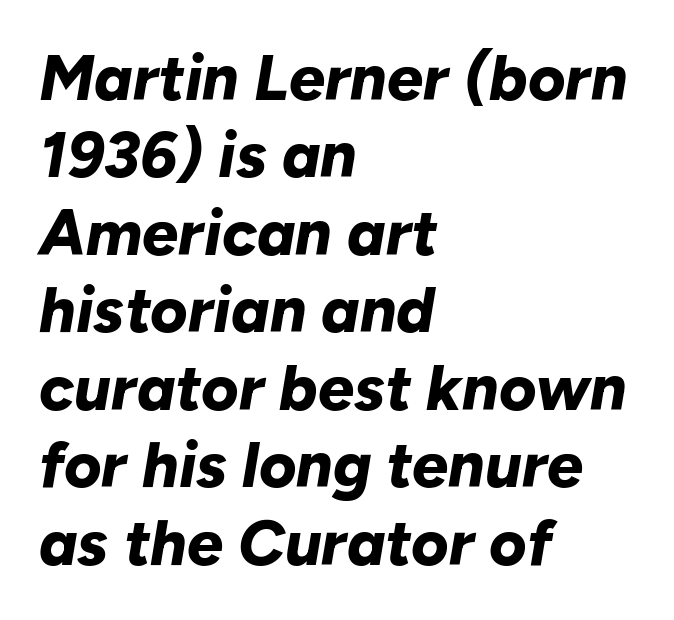
Plain, unruled lines of type. The rendering applies a slant to the glyphs. The face used here is proportionally spaced, like ordinary book or web type. Leftover space on each line is placed entirely after the last word. The type is set solid horizontally, with unmodified tracking.
